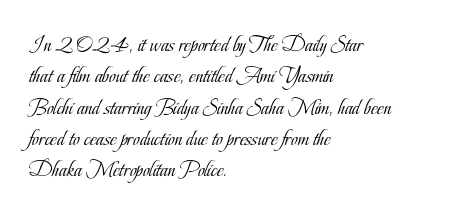
The image shows 23 px text type; set left-aligned, normal line spacing (1.36x), normal letter spacing, not underlined.
